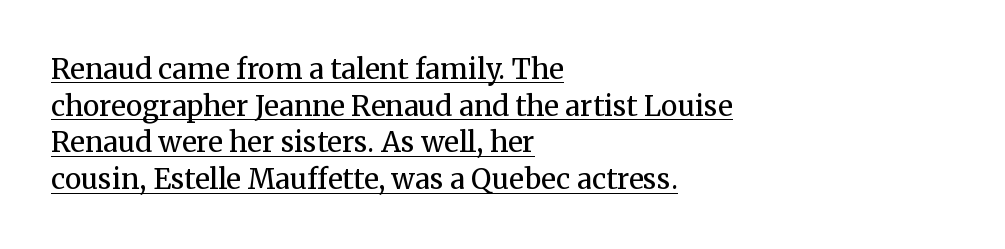
Q: Is the text bold? A: No.
Q: Is the text italic (slanted)? A: No, it is upright.
Q: Is the typeface a serif or a sans-serif typeface? A: Serif.
Q: Is the text underlined? A: Yes.
Q: How is the paragraph aligned? A: Left-aligned.
Q: Is the spacing between letters normal or unusually wide? A: Normal.
Q: Is the spacing between lines tight, normal or loose? A: Normal.
Q: Width (condensed, normal, or wide)? A: Normal.
Q: Stroke contrast? A: Medium.
Q: x-height? A: Medium.
Q: Monospaced? A: No.
